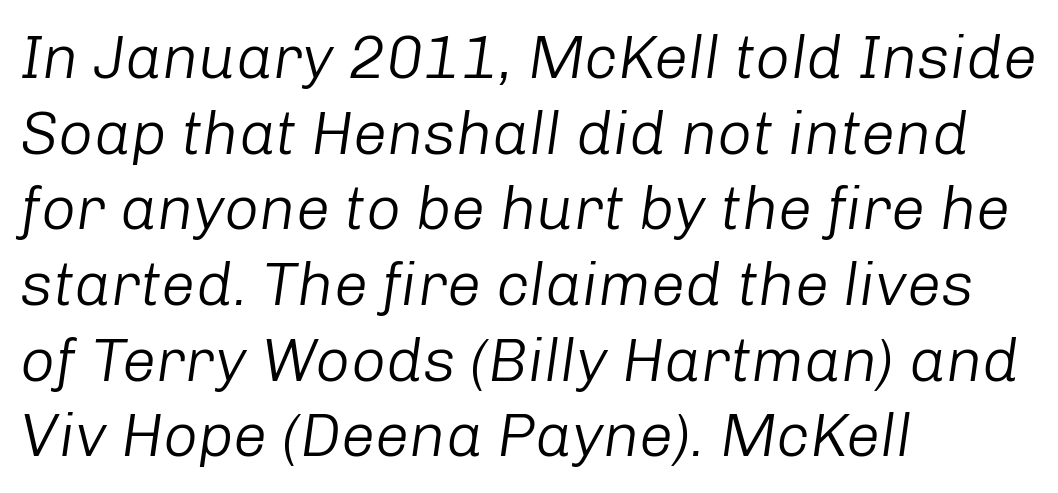
Q: Is the text bold? A: No.
Q: Is the text italic (slanted)? A: Yes, it leans right by about 8 degrees.
Q: Is the text underlined? A: No.
Q: How is the paragraph aligned? A: Left-aligned.
Q: Is the spacing between letters normal or unusually wide? A: Normal.
Q: Width (condensed, normal, or wide)? A: Normal.
Q: Stroke contrast? A: Low.
Q: x-height? A: Medium.
Q: Monospaced? A: No.
